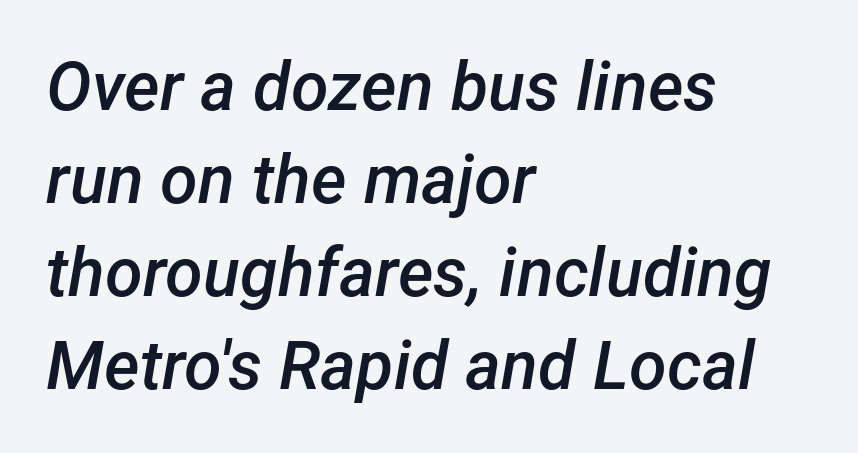
The image shows 68 px semibold type, italic (leaning right); set left-aligned, normal line spacing (1.37x), normal letter spacing, not underlined; low stroke contrast and a medium x-height.
